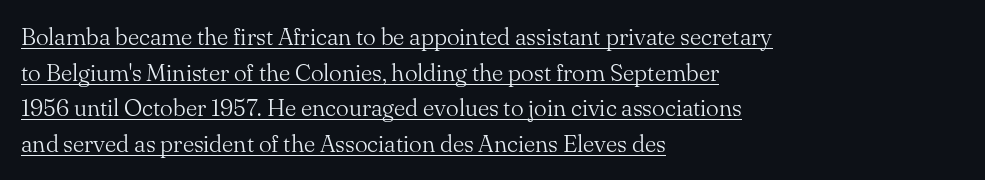
Left-aligned paragraph, ragged on the right. Honestly, the underline is the first thing you notice here. Nobody touched the tracking dial on this one. The characters are drawn with everyday or finer stroke widths.
